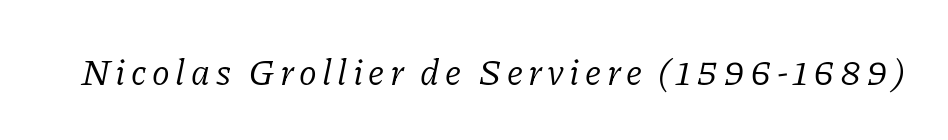
The image shows 37 px light serif type, italic (leaning right); set not underlined; low stroke contrast and a medium x-height.
